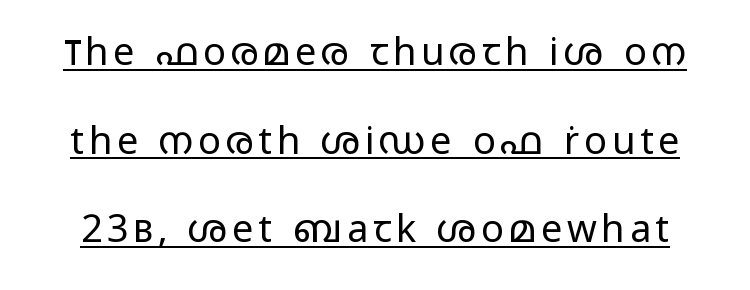
{"serif": "no", "italic": "no", "bold": "no", "weight": "regular", "width": "wide", "stroke_contrast": "low", "x_height": "medium", "monospaced": "no", "underline": "yes", "line_spacing": "loose", "line_spacing_ratio": 2.33, "glyph_px": 38}
